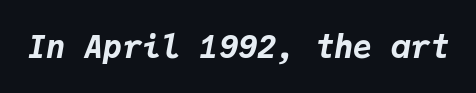
Q: Is the text bold? A: Yes.
Q: Is the text italic (slanted)? A: Yes, it leans right by about 9 degrees.
Q: Is the text underlined? A: No.
Q: Is the spacing between letters normal or unusually wide? A: Normal.
Q: Width (condensed, normal, or wide)? A: Normal.
Q: Stroke contrast? A: Low.
Q: x-height? A: Medium.
Q: Monospaced? A: Yes.
